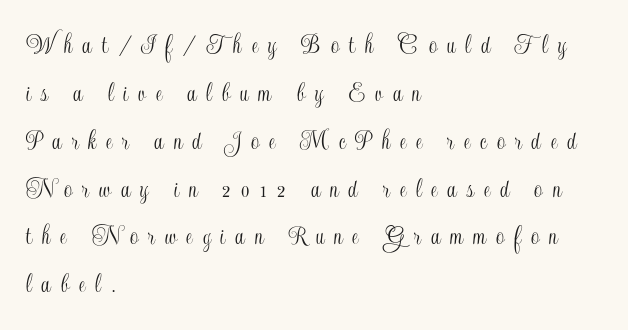
The image shows 29 px condensed type; set left-aligned, normal line spacing (1.65x), unusually wide letter spacing (+0.34 em), not underlined; a small x-height.
